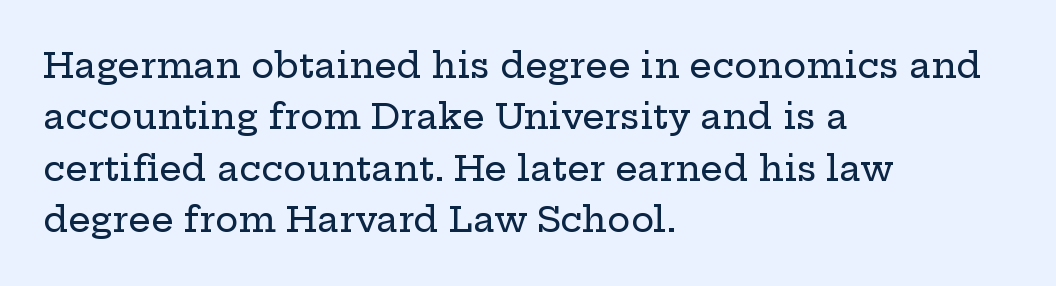
Q: Is the text italic (slanted)? A: No, it is upright.
Q: Is the typeface a serif or a sans-serif typeface? A: Serif.
Q: Is the text underlined? A: No.
Q: How is the paragraph aligned? A: Left-aligned.
Q: Is the spacing between letters normal or unusually wide? A: Normal.
Q: Is the spacing between lines tight, normal or loose? A: Normal.
Q: Width (condensed, normal, or wide)? A: Wide.
Q: Stroke contrast? A: Low.
Q: x-height? A: Medium.
Q: Monospaced? A: No.
